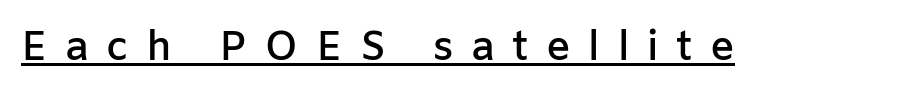
The image shows 41 px semibold sans-serif type, upright; set unusually wide letter spacing (+0.43 em), underlined; low stroke contrast and a medium x-height.
